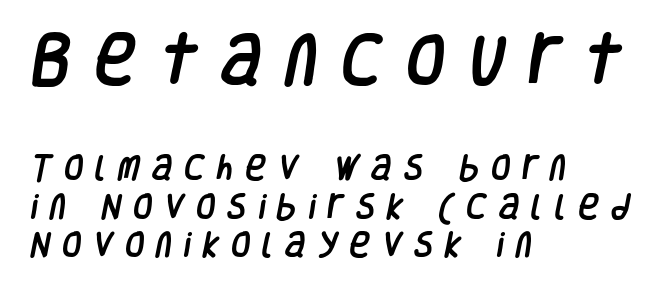
{"serif": "no", "width": "condensed", "stroke_contrast": "low", "x_height": "large", "monospaced": "no", "underline": "no", "align": "left", "line_spacing": "normal", "line_spacing_ratio": 1.38, "letter_spacing": "wide", "letter_spacing_em": 0.43, "larger_block": "first", "size_ratio": 2.0, "glyph_px": 56}
